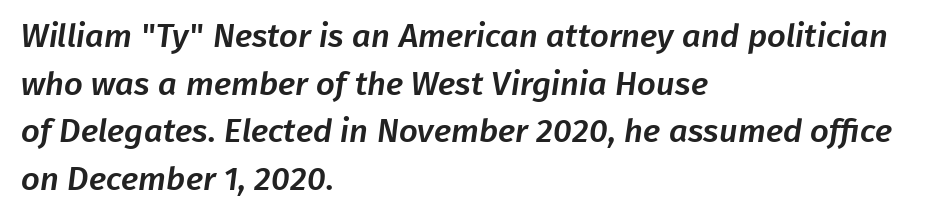
Serifs: no, the terminals of the letterforms are clean. How would I describe the line gaps? Plain and ordinary. Note the varied advance widths — an 'i' is clearly narrower than an 'm'. Inter-character spacing is left at the font's built-in metrics. These lines are set flush left with a ragged right edge.
